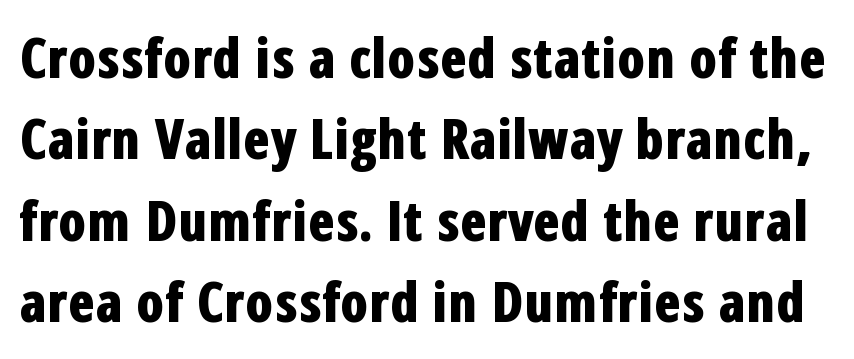
The image shows 55 px bold, condensed sans-serif type, upright; set normal line spacing (1.48x), normal letter spacing, not underlined; low stroke contrast and a medium x-height.
